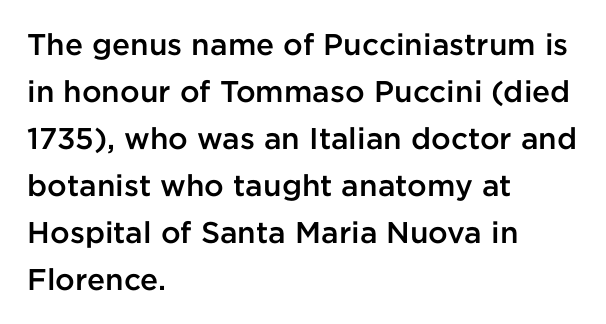
The image shows 30 px semibold sans-serif type, upright; set left-aligned, normal line spacing (1.57x), normal letter spacing, not underlined; low stroke contrast and a medium x-height.
